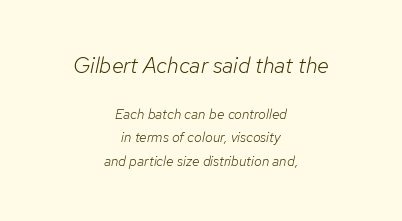
Q: Is the text bold? A: No.
Q: Is the text italic (slanted)? A: Yes, it leans right by about 12 degrees.
Q: Is the text underlined? A: No.
Q: How is the paragraph aligned? A: Centered.
Q: Is the spacing between letters normal or unusually wide? A: Normal.
Q: Is the spacing between lines tight, normal or loose? A: Normal.
Q: Which block of text is set in a larger size, the first (top) or the second (bottom)? A: The first (top) one.
